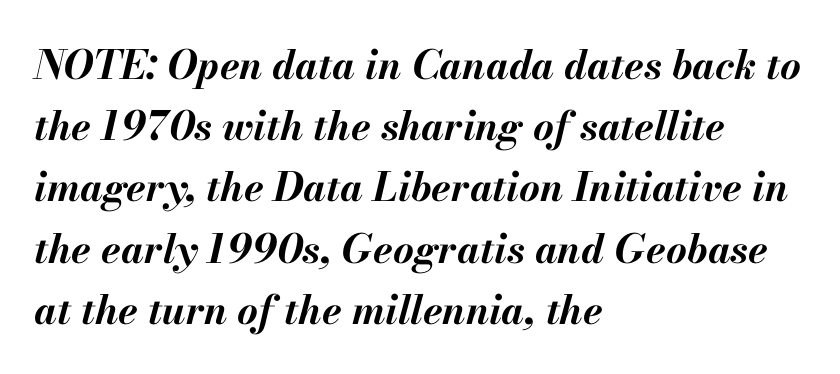
Q: Is the text bold? A: Yes.
Q: Is the text italic (slanted)? A: Yes, it leans right by about 13 degrees.
Q: Is the text underlined? A: No.
Q: How is the paragraph aligned? A: Left-aligned.
Q: Is the spacing between letters normal or unusually wide? A: Normal.
Q: Is the spacing between lines tight, normal or loose? A: Normal.
Q: Width (condensed, normal, or wide)? A: Normal.
Q: Stroke contrast? A: Medium.
Q: x-height? A: Small.
Q: Monospaced? A: No.
